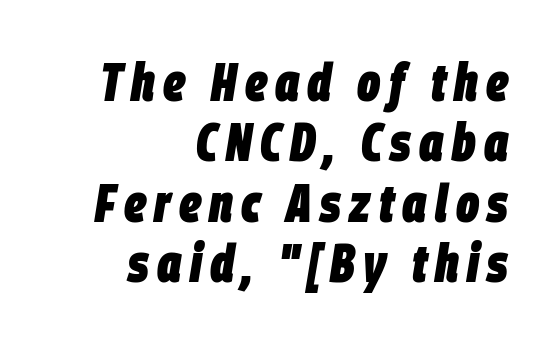
The image shows 54 px heavy, condensed type, italic (leaning right); set right-aligned, tight line spacing (1.12x), not underlined; low stroke contrast and a large x-height.
